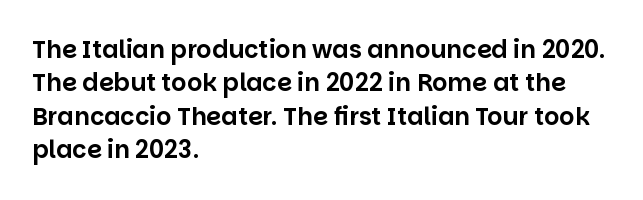
Q: Is the text italic (slanted)? A: No, it is upright.
Q: Is the text underlined? A: No.
Q: How is the paragraph aligned? A: Left-aligned.
Q: Is the spacing between letters normal or unusually wide? A: Normal.
Q: Is the spacing between lines tight, normal or loose? A: Normal.
